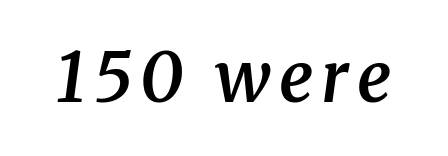
The image shows 68 px semibold serif type, italic (leaning right); set not underlined; medium stroke contrast and a medium x-height.
